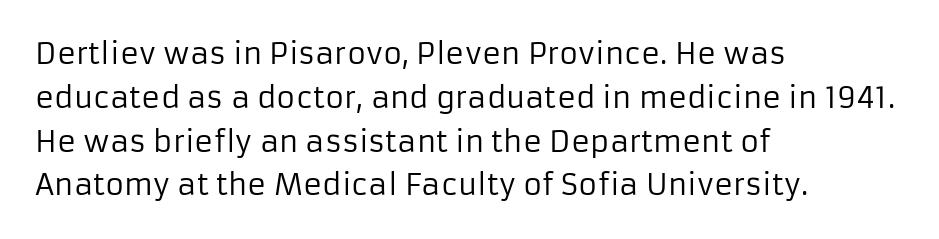
Q: Is the text bold? A: No.
Q: Is the text italic (slanted)? A: No, it is upright.
Q: Is the typeface a serif or a sans-serif typeface? A: Sans-serif.
Q: Is the text underlined? A: No.
Q: How is the paragraph aligned? A: Left-aligned.
Q: Is the spacing between letters normal or unusually wide? A: Normal.
Q: Is the spacing between lines tight, normal or loose? A: Normal.
Q: Width (condensed, normal, or wide)? A: Normal.
Q: Stroke contrast? A: Low.
Q: x-height? A: Medium.
Q: Monospaced? A: No.
